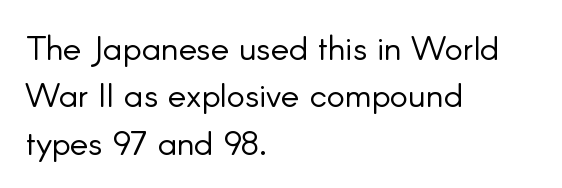
In CSS terms this would be text-align: left. Looks like regular typesetting: each glyph gets only the width it needs. Inter-character spacing is left at the font's built-in metrics. The lines sit at an ordinary, default distance from one another. The glyphs in this specimen are sans serif.
